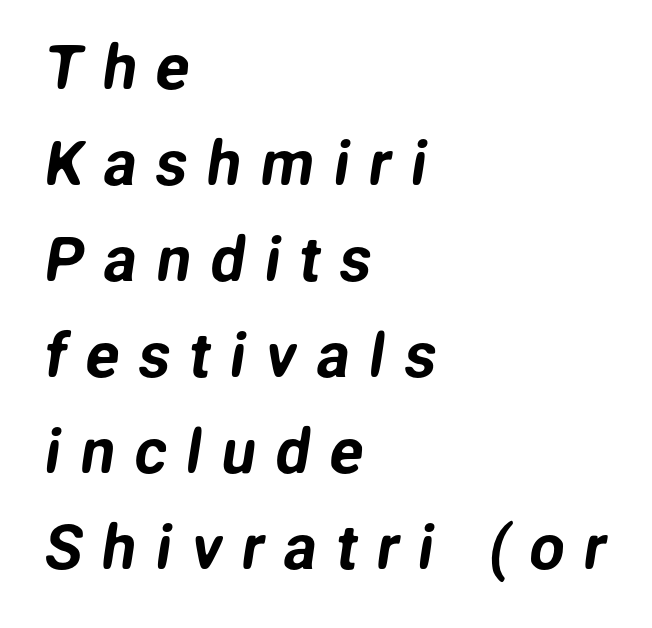
The image shows 62 px sans-serif type; set left-aligned, normal line spacing (1.55x), unusually wide letter spacing (+0.31 em), not underlined; low stroke contrast and a medium x-height.
